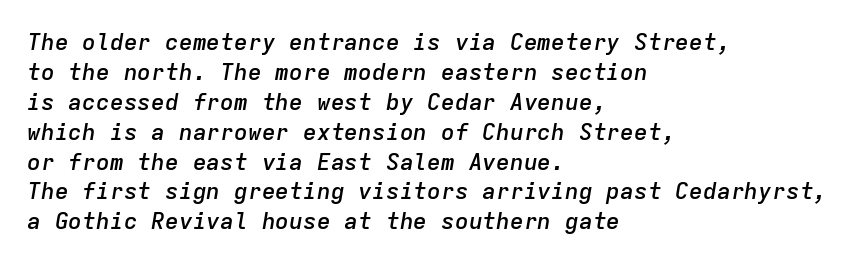
The typesetter chose a ragged-right arrangement here. Normally led — the rows are evenly, conventionally spaced. There is no visible air inserted between adjacent glyphs. Moderately thickened strokes mark this as semibold type.
